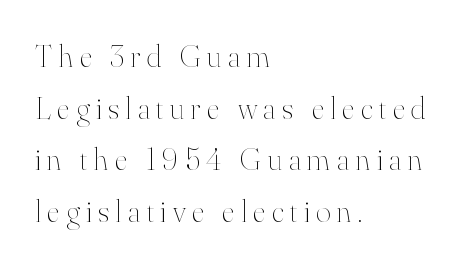
Q: Is the text bold? A: No.
Q: Is the text italic (slanted)? A: No, it is upright.
Q: Is the text underlined? A: No.
Q: How is the paragraph aligned? A: Left-aligned.
Q: Is the spacing between letters normal or unusually wide? A: Unusually wide.
Q: Is the spacing between lines tight, normal or loose? A: Normal.
Q: Width (condensed, normal, or wide)? A: Normal.
Q: Stroke contrast? A: High.
Q: x-height? A: Small.
Q: Monospaced? A: No.
